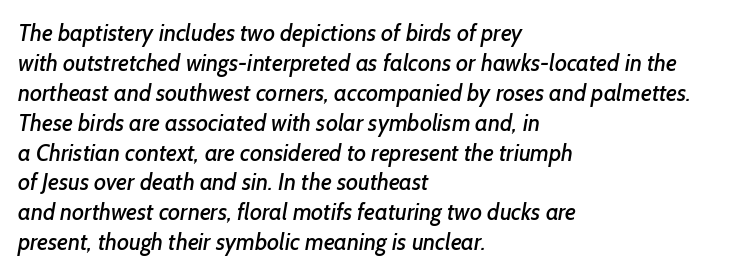
Q: Is the text underlined? A: No.
Q: How is the paragraph aligned? A: Left-aligned.
Q: Is the spacing between letters normal or unusually wide? A: Normal.
Q: Is the spacing between lines tight, normal or loose? A: Normal.
